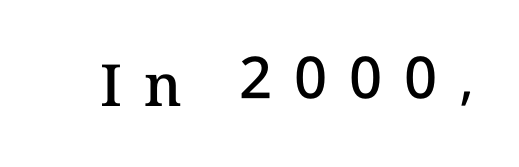
{"italic": "no", "bold": "semi", "weight": "semibold", "width": "normal", "stroke_contrast": "medium", "x_height": "medium", "monospaced": "no", "underline": "no", "letter_spacing": "wide", "letter_spacing_em": 0.38, "glyph_px": 58}
